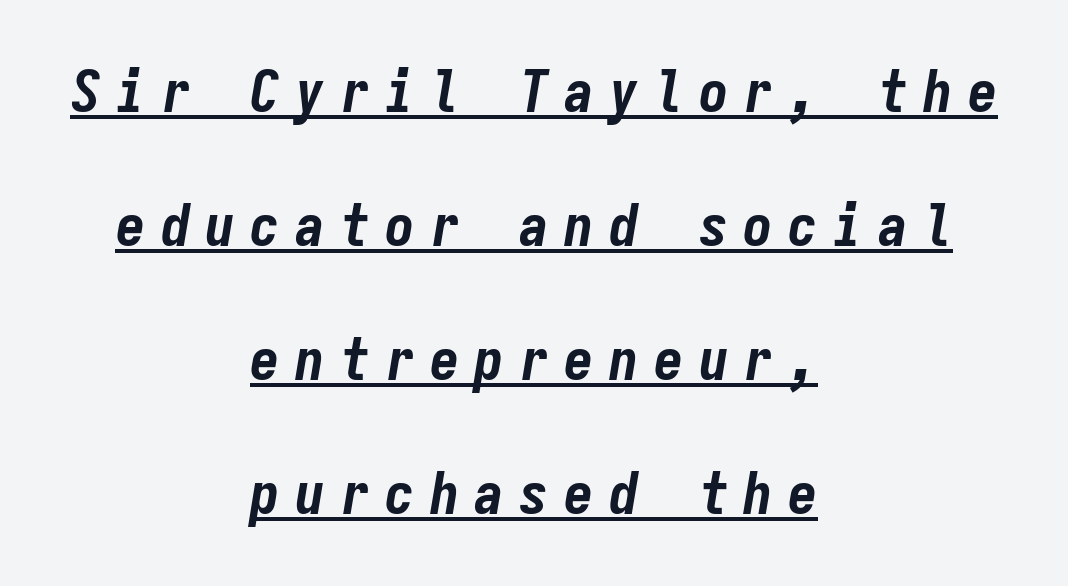
{"italic": "yes", "lean": "right", "slant_degrees": 9, "bold": "yes", "weight": "bold", "width": "condensed", "stroke_contrast": "low", "x_height": "medium", "monospaced": "yes", "underline": "yes", "align": "center", "line_spacing": "loose", "line_spacing_ratio": 2.27, "letter_spacing": "wide", "letter_spacing_em": 0.26, "glyph_px": 59}
